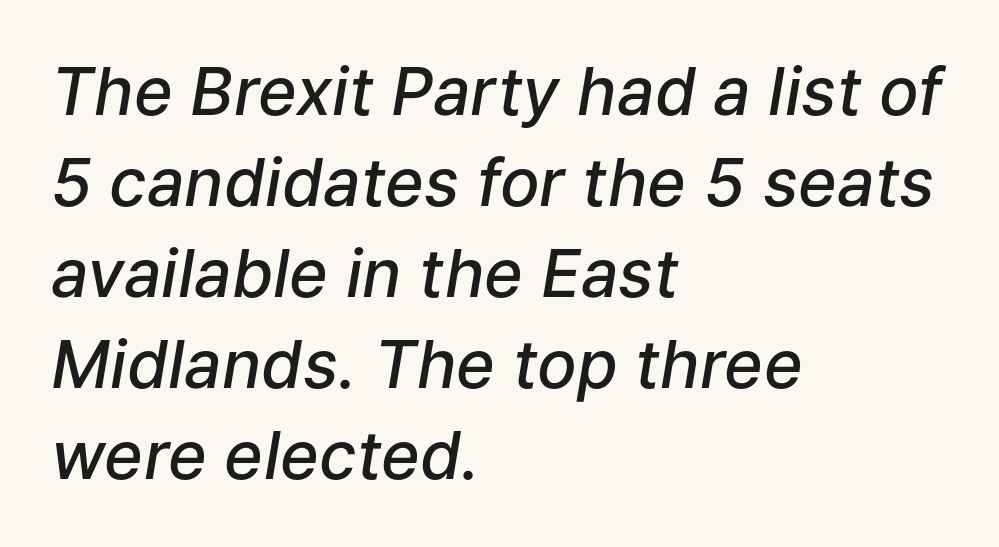
Q: Is the text bold? A: Semi-bold.
Q: Is the text italic (slanted)? A: Yes, it leans right by about 9 degrees.
Q: Is the text underlined? A: No.
Q: How is the paragraph aligned? A: Left-aligned.
Q: Is the spacing between letters normal or unusually wide? A: Normal.
Q: Is the spacing between lines tight, normal or loose? A: Normal.
Q: Width (condensed, normal, or wide)? A: Normal.
Q: Stroke contrast? A: Low.
Q: x-height? A: Medium.
Q: Monospaced? A: No.
